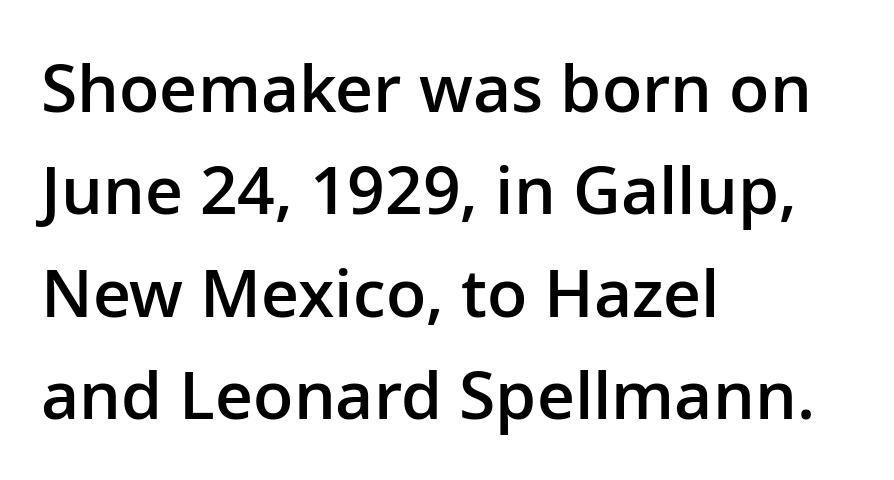
{"serif": "no", "italic": "no", "bold": "semi", "weight": "semibold", "width": "normal", "stroke_contrast": "low", "x_height": "medium", "monospaced": "no", "underline": "no", "align": "left", "line_spacing": "normal", "line_spacing_ratio": 1.55, "letter_spacing": "normal", "letter_spacing_em": 0.0, "glyph_px": 66}
